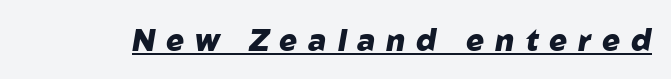
The image shows 30 px heavy type, italic (leaning right); set unusually wide letter spacing (+0.36 em), underlined; low stroke contrast and a medium x-height.
